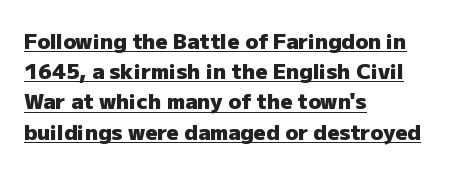
All the whitespace from short lines collects on the right. Quick note: interline space is typical. Is there any slant? The stems are plumb. Heavy, bold letterforms. The glyphs are accompanied by a horizontal stroke just below them. The passage shown has conventional tracking throughout.
